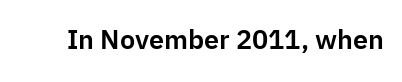
Q: Is the text italic (slanted)? A: No, it is upright.
Q: Is the text underlined? A: No.
Q: Is the spacing between letters normal or unusually wide? A: Normal.
